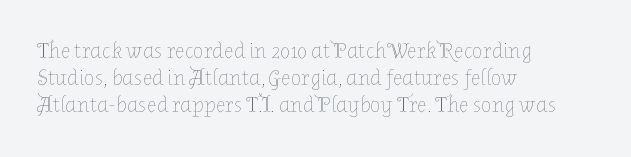
Q: Is the text bold? A: No.
Q: Is the text italic (slanted)? A: No, it is upright.
Q: Is the text underlined? A: No.
Q: How is the paragraph aligned? A: Left-aligned.
Q: Is the spacing between letters normal or unusually wide? A: Normal.
